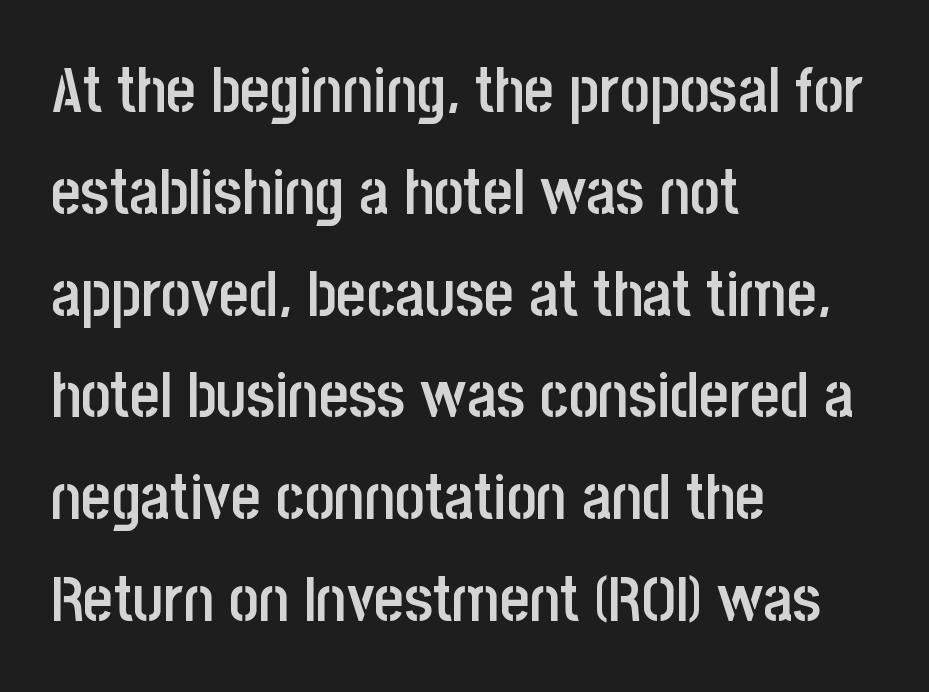
Q: Is the text bold? A: Semi-bold.
Q: Is the text italic (slanted)? A: No, it is upright.
Q: Is the typeface a serif or a sans-serif typeface? A: Sans-serif.
Q: Is the text underlined? A: No.
Q: How is the paragraph aligned? A: Left-aligned.
Q: Is the spacing between letters normal or unusually wide? A: Normal.
Q: Is the spacing between lines tight, normal or loose? A: Normal.
Q: Width (condensed, normal, or wide)? A: Condensed.
Q: Stroke contrast? A: Low.
Q: x-height? A: Large.
Q: Monospaced? A: No.
